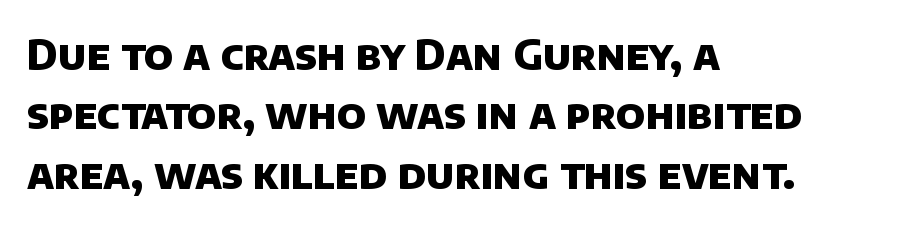
Q: Is the text bold? A: Yes.
Q: Is the typeface a serif or a sans-serif typeface? A: Sans-serif.
Q: Is the text underlined? A: No.
Q: How is the paragraph aligned? A: Left-aligned.
Q: Is the spacing between letters normal or unusually wide? A: Normal.
Q: Is the spacing between lines tight, normal or loose? A: Normal.
Q: Width (condensed, normal, or wide)? A: Normal.
Q: Stroke contrast? A: Low.
Q: x-height? A: Large.
Q: Monospaced? A: No.
